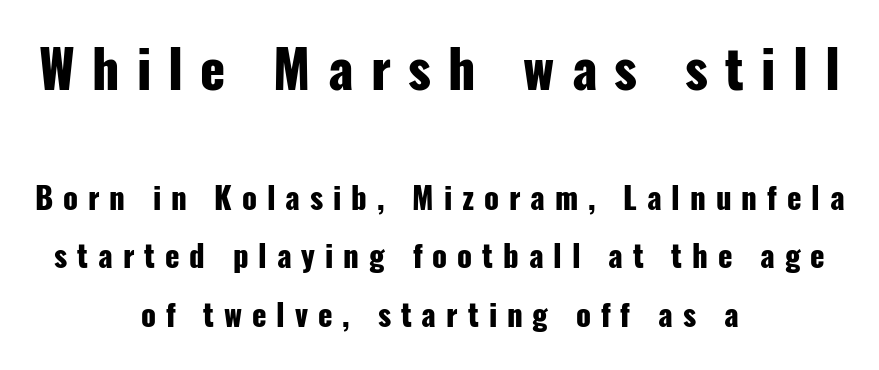
{"serif": "no", "italic": "no", "bold": "yes", "weight": "heavy", "width": "condensed", "stroke_contrast": "low", "x_height": "medium", "monospaced": "no", "underline": "no", "align": "center", "line_spacing": "loose", "line_spacing_ratio": 1.96, "letter_spacing": "wide", "letter_spacing_em": 0.33, "larger_block": "first", "size_ratio": 1.73, "glyph_px": 52}
